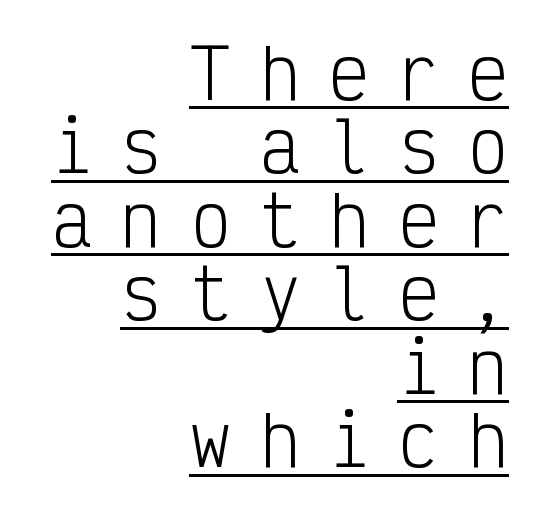
Q: Is the text bold? A: No.
Q: Is the text italic (slanted)? A: No, it is upright.
Q: Is the typeface a serif or a sans-serif typeface? A: Sans-serif.
Q: Is the text underlined? A: Yes.
Q: How is the paragraph aligned? A: Right-aligned.
Q: Is the spacing between letters normal or unusually wide? A: Unusually wide.
Q: Is the spacing between lines tight, normal or loose? A: Tight.
Q: Width (condensed, normal, or wide)? A: Condensed.
Q: Stroke contrast? A: Low.
Q: x-height? A: Medium.
Q: Monospaced? A: Yes.
